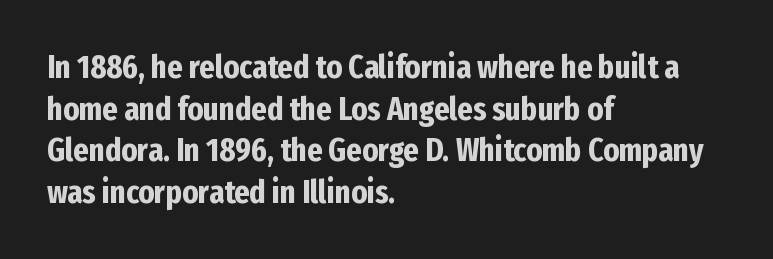
The image shows 33 px bold, condensed sans-serif type, upright; set left-aligned, normal line spacing (1.26x), normal letter spacing, not underlined; low stroke contrast and a medium x-height.
